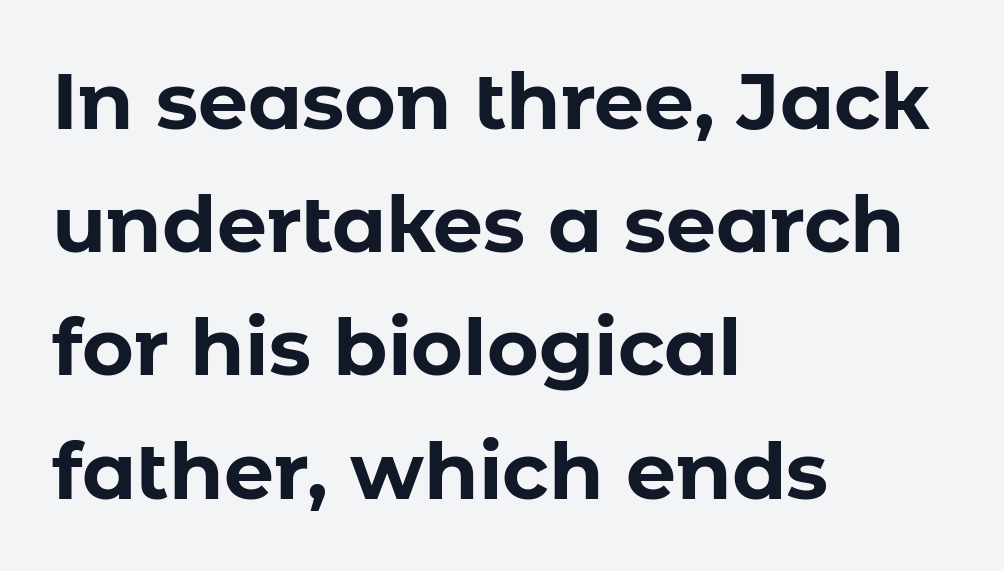
Type style note: lacks serifs. In CSS terms this would be text-align: left. Between one letter and the next there's only the usual sliver of space. Check the space under the baseline: it is left empty. You could not count columns in this text — the font is proportionally spaced.
